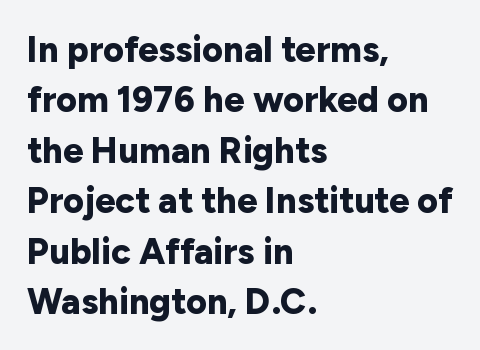
{"serif": "no", "italic": "no", "bold": "yes", "weight": "bold", "width": "normal", "stroke_contrast": "low", "x_height": "medium", "monospaced": "no", "underline": "no", "align": "left", "line_spacing": "normal", "line_spacing_ratio": 1.4, "letter_spacing": "normal", "letter_spacing_em": 0.0, "glyph_px": 36}
